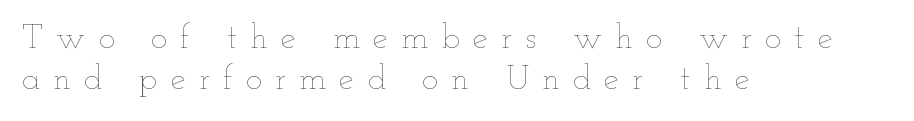
Think of a printed novel: that variable character pitch is what you see here. Does extra space separate the letters? Yes, quite a lot of it. Reading down the block, your eye returns to a fixed left position each line. The words here are not underlined. Caption: face not bold, strokes unweighted. The type sits square on the baseline with zero lean.
